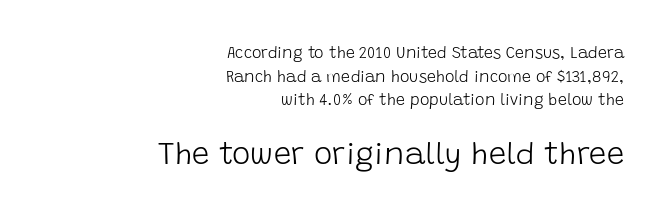
The more generous point size was reserved for the lower chunk. Bold? No — there's no thickening of the strokes. Successive baselines arrive at the customary interval. No italicization has been applied; the sample stays upright. Note the varied advance widths — an 'i' is clearly narrower than an 'm'.
